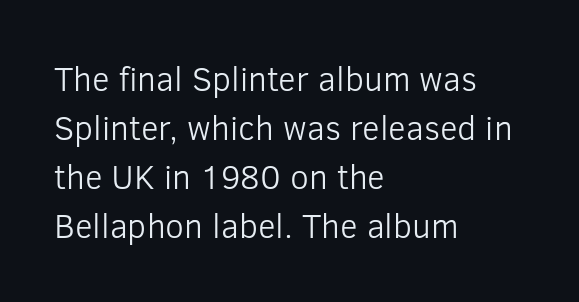
Q: Is the text bold? A: No.
Q: Is the text italic (slanted)? A: No, it is upright.
Q: Is the typeface a serif or a sans-serif typeface? A: Sans-serif.
Q: Is the text underlined? A: No.
Q: How is the paragraph aligned? A: Left-aligned.
Q: Is the spacing between letters normal or unusually wide? A: Normal.
Q: Is the spacing between lines tight, normal or loose? A: Normal.
Q: Width (condensed, normal, or wide)? A: Normal.
Q: Stroke contrast? A: Low.
Q: x-height? A: Medium.
Q: Monospaced? A: No.
